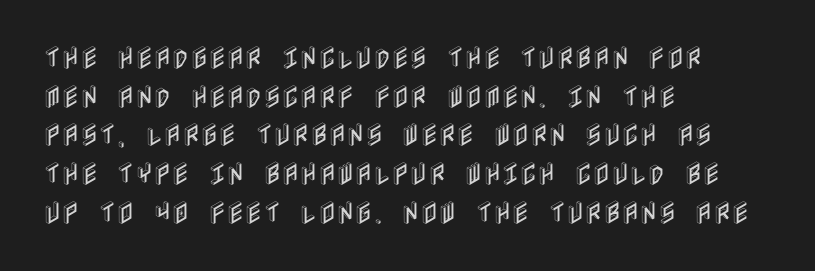
Inter-character spacing is left at the font's built-in metrics. Quick note: underline off. Horizontal alignment here is leftward, the default for most running prose. Posture: vertical. Line spacing here is normal.
